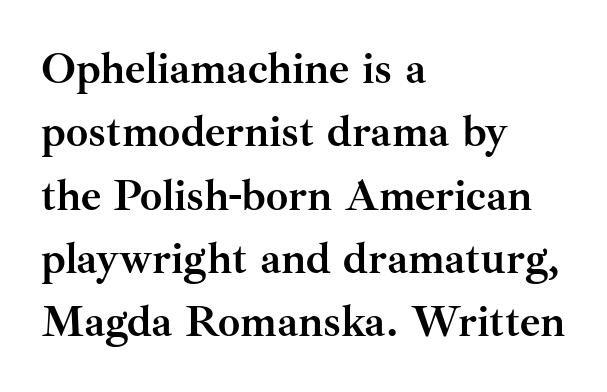
The letterforms sit shoulder to shoulder at normal distance. The typesetter chose a ragged-right arrangement here. Any mark beneath the type? The region is blank. The lettering stays uniformly vertical, giving the passage a roman look. Strokes here are thick enough to call this a true bold.
